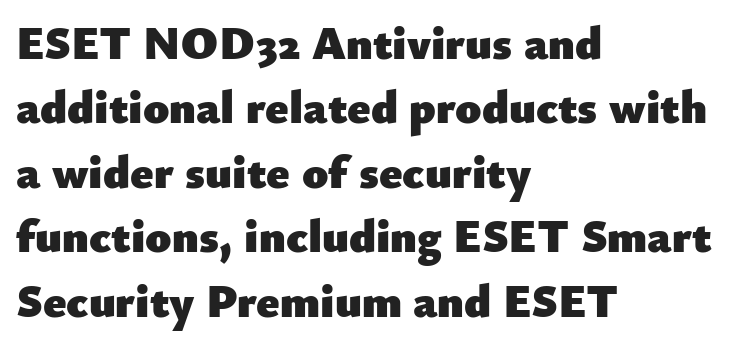
Q: Is the text bold? A: Yes.
Q: Is the text italic (slanted)? A: No, it is upright.
Q: Is the typeface a serif or a sans-serif typeface? A: Sans-serif.
Q: Is the text underlined? A: No.
Q: How is the paragraph aligned? A: Left-aligned.
Q: Is the spacing between letters normal or unusually wide? A: Normal.
Q: Is the spacing between lines tight, normal or loose? A: Normal.
Q: Width (condensed, normal, or wide)? A: Normal.
Q: Stroke contrast? A: Low.
Q: x-height? A: Small.
Q: Monospaced? A: No.
